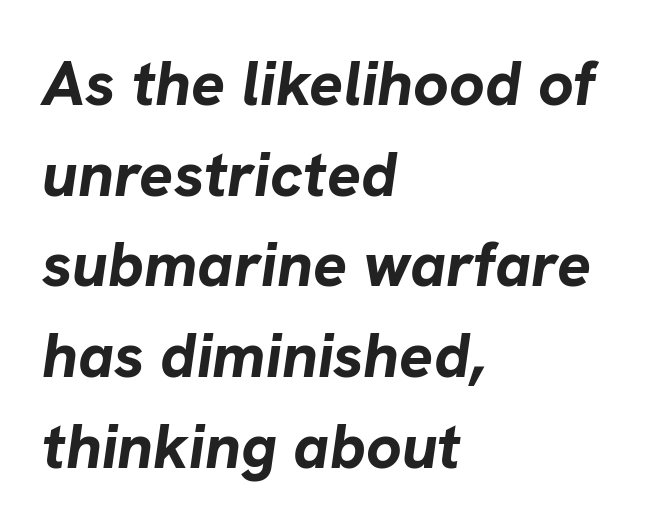
Q: Is the text bold? A: Yes.
Q: Is the text italic (slanted)? A: Yes, it leans right by about 8 degrees.
Q: Is the text underlined? A: No.
Q: How is the paragraph aligned? A: Left-aligned.
Q: Is the spacing between letters normal or unusually wide? A: Normal.
Q: Is the spacing between lines tight, normal or loose? A: Normal.
Q: Width (condensed, normal, or wide)? A: Normal.
Q: Stroke contrast? A: Low.
Q: x-height? A: Medium.
Q: Monospaced? A: No.
